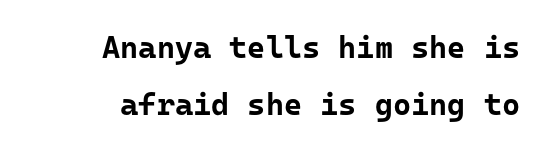
{"serif": "no", "italic": "no", "bold": "yes", "weight": "bold", "width": "normal", "stroke_contrast": "low", "x_height": "medium", "underline": "no", "line_spacing_ratio": 1.85, "letter_spacing": "normal", "letter_spacing_em": 0.0, "glyph_px": 31}
